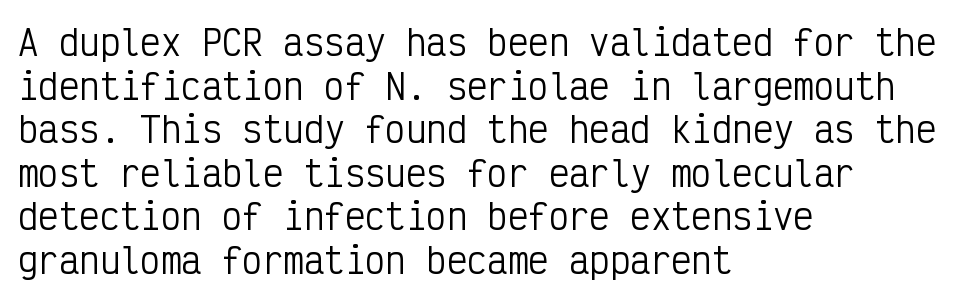
{"serif": "no", "italic": "no", "bold": "no", "weight": "regular", "width": "condensed", "stroke_contrast": "low", "x_height": "medium", "monospaced": "yes", "underline": "no", "align": "left", "line_spacing": "normal", "line_spacing_ratio": 1.28, "letter_spacing": "normal", "letter_spacing_em": 0.0, "glyph_px": 34}
